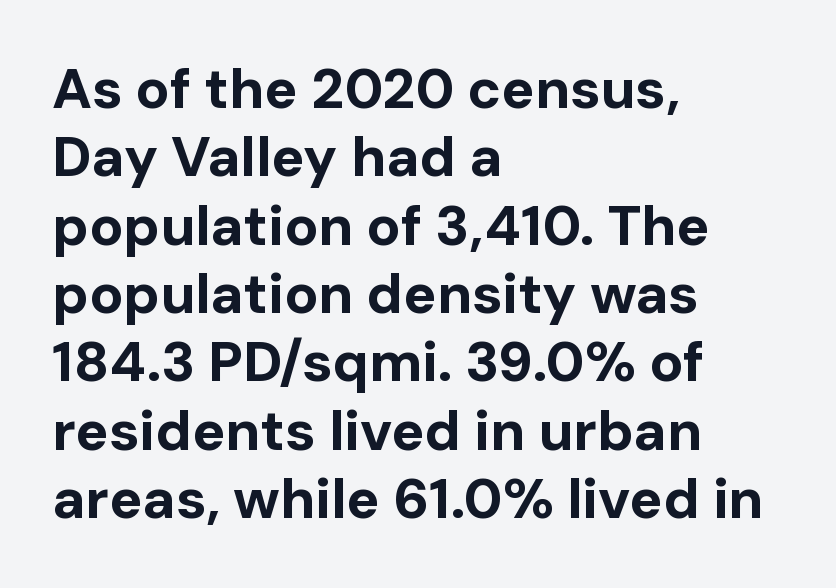
The image shows 56 px bold sans-serif type, upright; set left-aligned, line spacing 1.22x, normal letter spacing, not underlined; low stroke contrast and a medium x-height.
